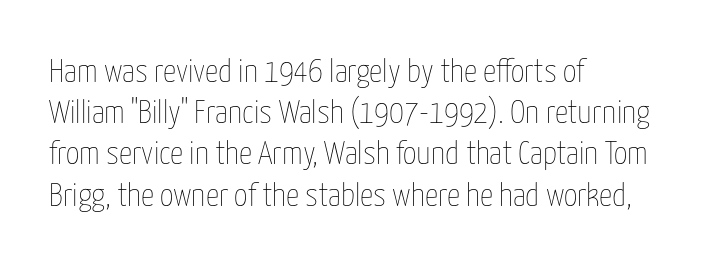
The image shows 33 px thin, condensed type, upright; set left-aligned, normal line spacing (1.25x), normal letter spacing, not underlined; low stroke contrast and a medium x-height.
